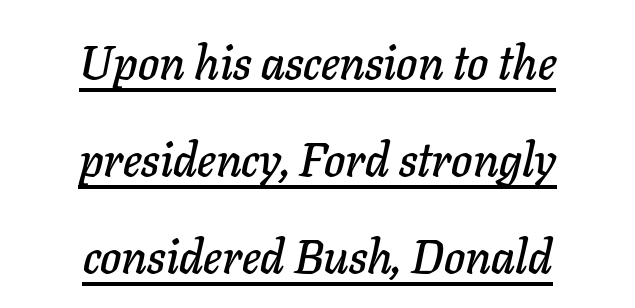
The image shows 48 px text type, italic (leaning right); set centered, loose line spacing (2.02x), normal letter spacing, underlined; low stroke contrast and a medium x-height.
